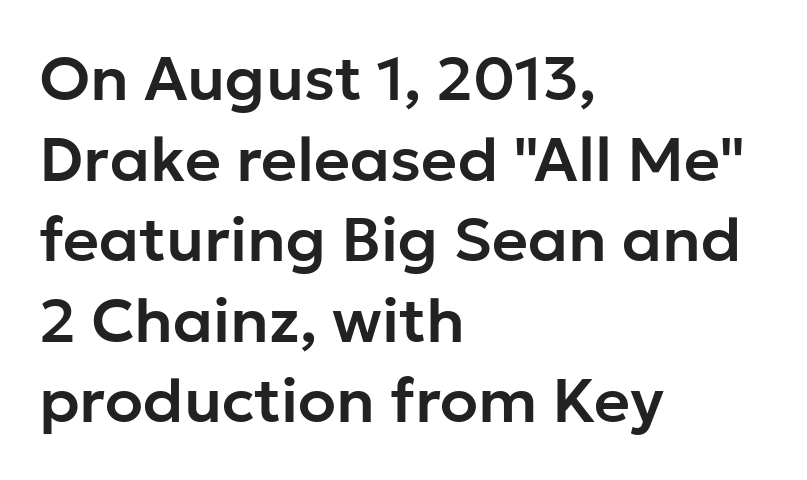
{"serif": "no", "italic": "no", "width": "normal", "stroke_contrast": "low", "x_height": "medium", "monospaced": "no", "underline": "no", "align": "left", "line_spacing": "normal", "line_spacing_ratio": 1.3, "letter_spacing": "normal", "letter_spacing_em": 0.0, "glyph_px": 62}
